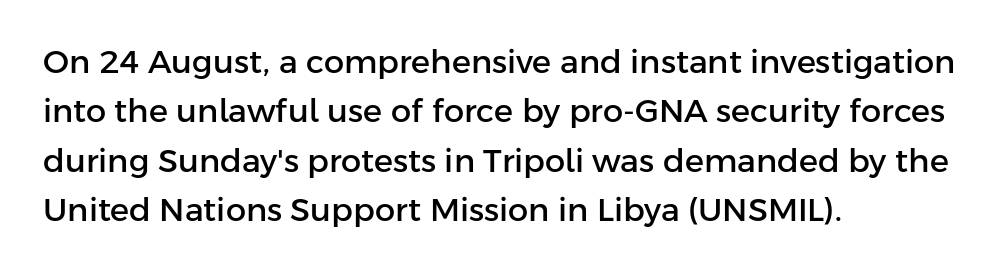
{"serif": "no", "italic": "no", "width": "normal", "stroke_contrast": "low", "x_height": "medium", "monospaced": "no", "underline": "no", "align": "left", "line_spacing": "normal", "line_spacing_ratio": 1.54, "letter_spacing": "normal", "letter_spacing_em": 0.0, "glyph_px": 32}
